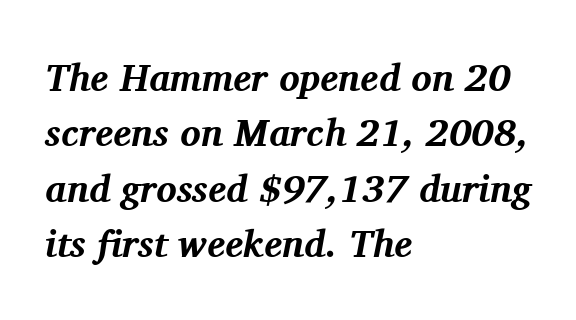
{"serif": "yes", "italic": "yes", "lean": "right", "slant_degrees": 11, "bold": "yes", "weight": "bold", "width": "normal", "stroke_contrast": "medium", "x_height": "medium", "monospaced": "no", "underline": "no", "align": "left", "line_spacing": "normal", "line_spacing_ratio": 1.46, "letter_spacing": "normal", "letter_spacing_em": 0.0, "glyph_px": 38}
